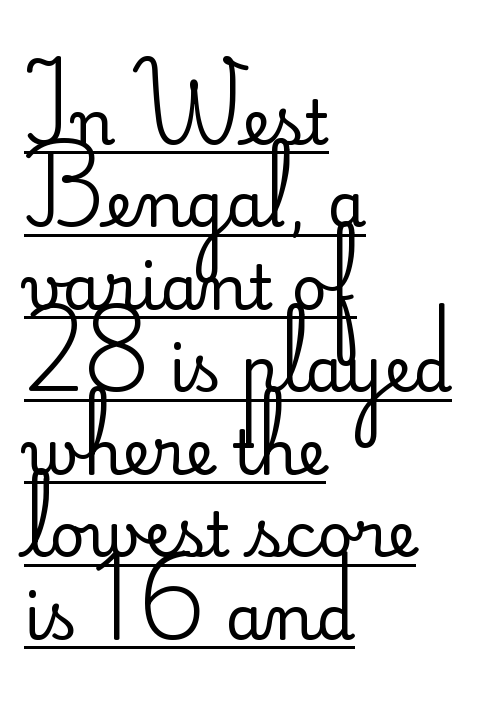
Q: Is the text bold? A: No.
Q: Is the text italic (slanted)? A: No, it is upright.
Q: Is the typeface a serif or a sans-serif typeface? A: Sans-serif.
Q: Is the text underlined? A: Yes.
Q: How is the paragraph aligned? A: Left-aligned.
Q: Is the spacing between letters normal or unusually wide? A: Normal.
Q: Is the spacing between lines tight, normal or loose? A: Normal.
Q: Width (condensed, normal, or wide)? A: Normal.
Q: Stroke contrast? A: Low.
Q: x-height? A: Small.
Q: Monospaced? A: No.
